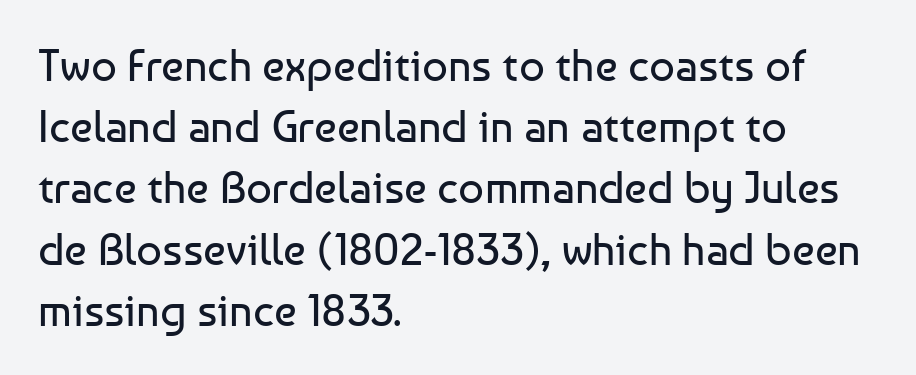
{"serif": "no", "italic": "no", "bold": "no", "weight": "regular", "width": "normal", "stroke_contrast": "low", "x_height": "medium", "monospaced": "no", "underline": "no", "align": "left", "line_spacing": "normal", "line_spacing_ratio": 1.36, "letter_spacing": "normal", "letter_spacing_em": 0.0, "glyph_px": 45}
